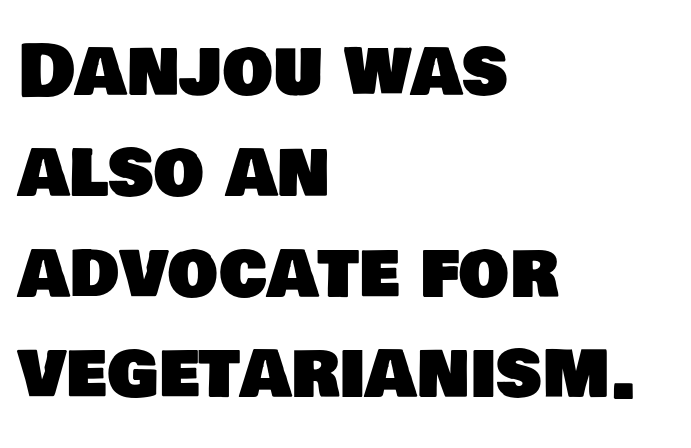
The image shows 71 px sans-serif type; set left-aligned, normal line spacing (1.42x), normal letter spacing, not underlined; low stroke contrast and a large x-height.
